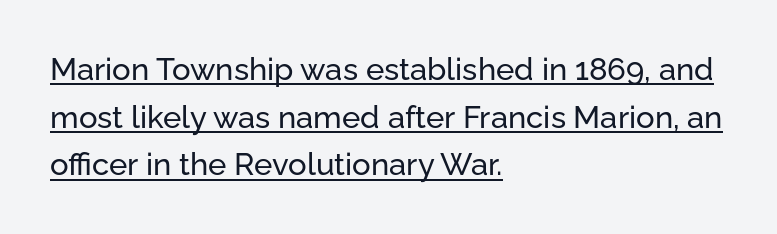
The image shows 31 px sans-serif type, upright; set left-aligned, normal line spacing (1.54x), normal letter spacing, underlined; low stroke contrast and a medium x-height.
